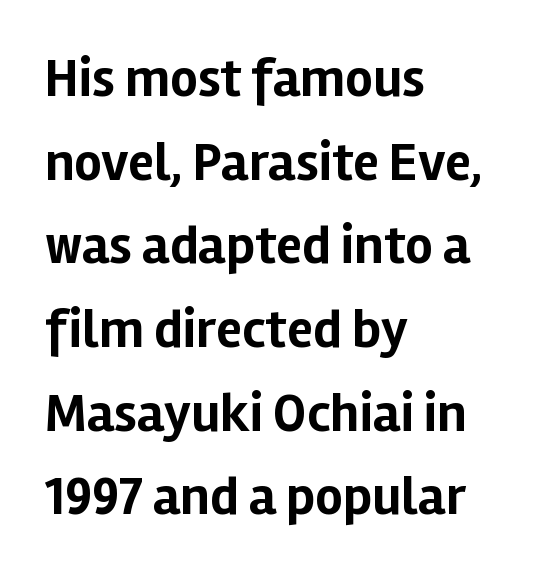
{"serif": "no", "italic": "no", "bold": "yes", "weight": "bold", "width": "normal", "stroke_contrast": "low", "x_height": "medium", "monospaced": "no", "underline": "no", "align": "left", "line_spacing": "normal", "line_spacing_ratio": 1.55, "letter_spacing": "normal", "letter_spacing_em": 0.0, "glyph_px": 54}
